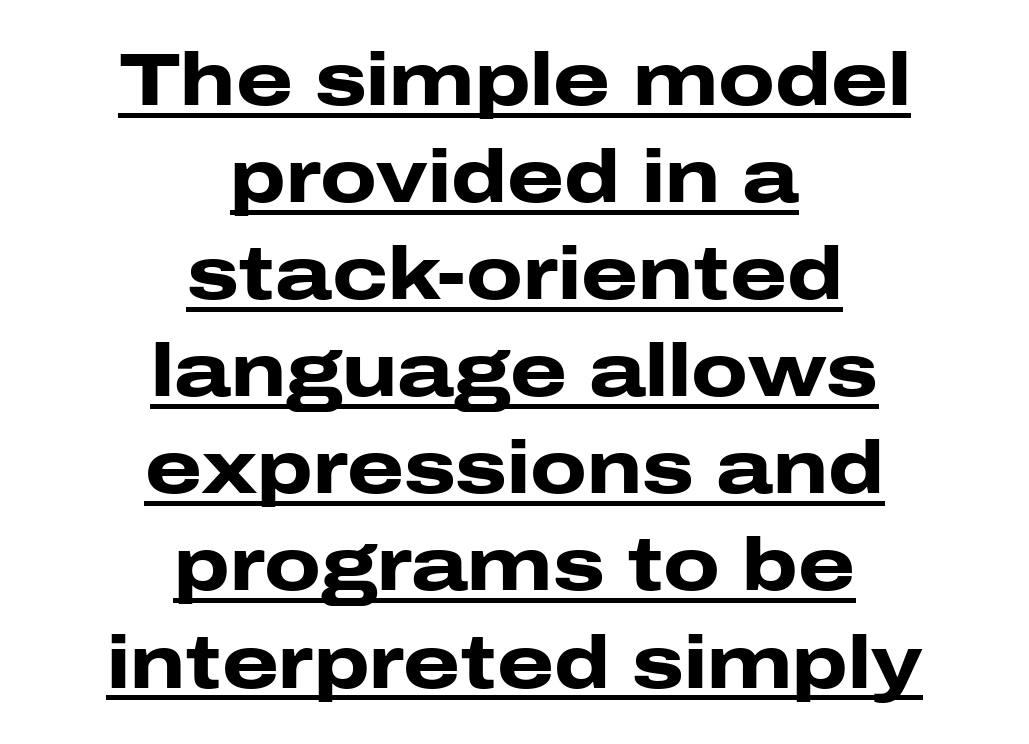
Stroke terminals: plain, sans-serif. Reading down the column, the eye jumps a familiar distance to each next line. The typesetter chose a symmetrical, centered arrangement here. Is this a fixed-width face? No — the glyphs have proportional, varying widths.
